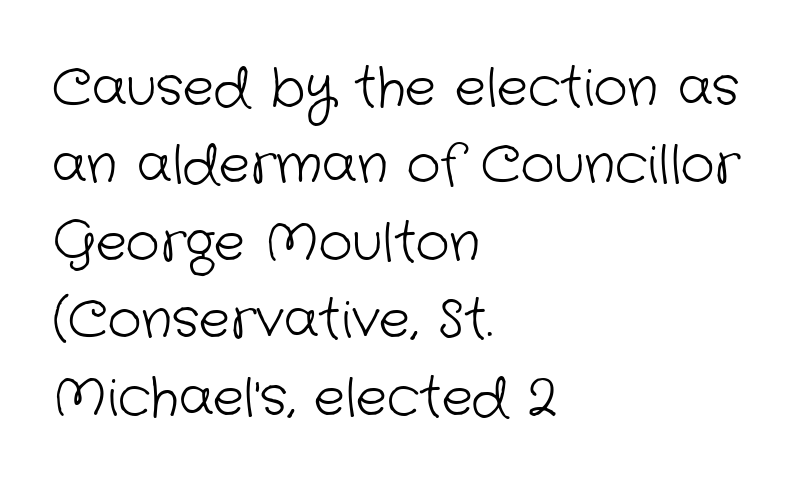
Q: Is the text bold? A: No.
Q: Is the typeface a serif or a sans-serif typeface? A: Sans-serif.
Q: Is the text underlined? A: No.
Q: How is the paragraph aligned? A: Left-aligned.
Q: Is the spacing between letters normal or unusually wide? A: Normal.
Q: Is the spacing between lines tight, normal or loose? A: Normal.
Q: Width (condensed, normal, or wide)? A: Normal.
Q: Stroke contrast? A: Low.
Q: x-height? A: Medium.
Q: Monospaced? A: No.
